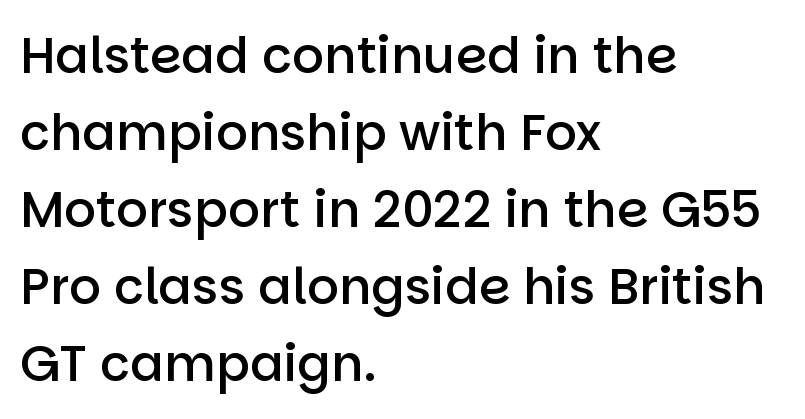
Q: Is the text bold? A: Semi-bold.
Q: Is the text italic (slanted)? A: No, it is upright.
Q: Is the typeface a serif or a sans-serif typeface? A: Sans-serif.
Q: Is the text underlined? A: No.
Q: How is the paragraph aligned? A: Left-aligned.
Q: Is the spacing between letters normal or unusually wide? A: Normal.
Q: Is the spacing between lines tight, normal or loose? A: Normal.
Q: Width (condensed, normal, or wide)? A: Normal.
Q: Stroke contrast? A: Low.
Q: x-height? A: Large.
Q: Monospaced? A: No.
